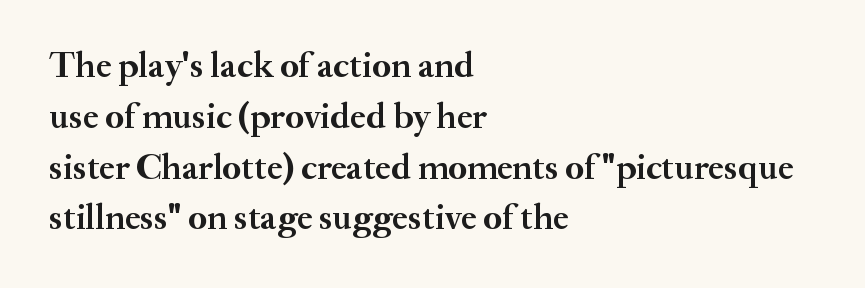
Q: Is the text bold? A: Yes.
Q: Is the text italic (slanted)? A: No, it is upright.
Q: Is the typeface a serif or a sans-serif typeface? A: Serif.
Q: Is the text underlined? A: No.
Q: How is the paragraph aligned? A: Left-aligned.
Q: Is the spacing between letters normal or unusually wide? A: Normal.
Q: Is the spacing between lines tight, normal or loose? A: Normal.
Q: Width (condensed, normal, or wide)? A: Normal.
Q: Stroke contrast? A: Medium.
Q: x-height? A: Small.
Q: Monospaced? A: No.
